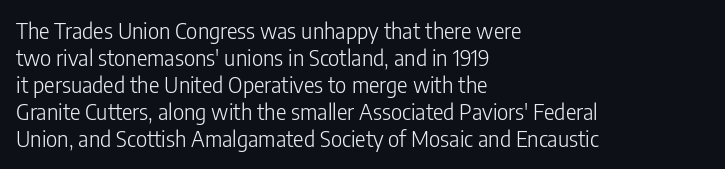
Q: Is the text bold? A: No.
Q: Is the text italic (slanted)? A: No, it is upright.
Q: Is the text underlined? A: No.
Q: How is the paragraph aligned? A: Left-aligned.
Q: Is the spacing between letters normal or unusually wide? A: Normal.
